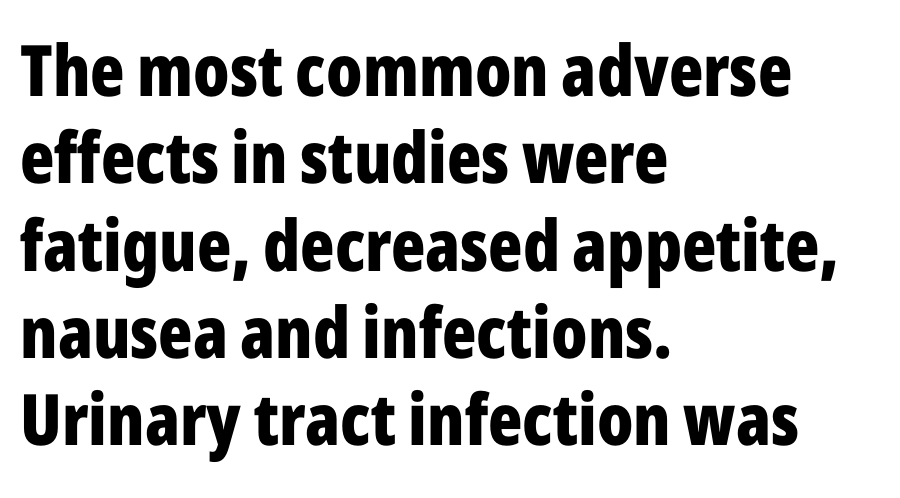
{"serif": "no", "italic": "no", "bold": "yes", "weight": "bold", "width": "condensed", "stroke_contrast": "low", "x_height": "medium", "monospaced": "no", "underline": "no", "align": "left", "line_spacing_ratio": 1.23, "letter_spacing": "normal", "letter_spacing_em": 0.0, "glyph_px": 71}
